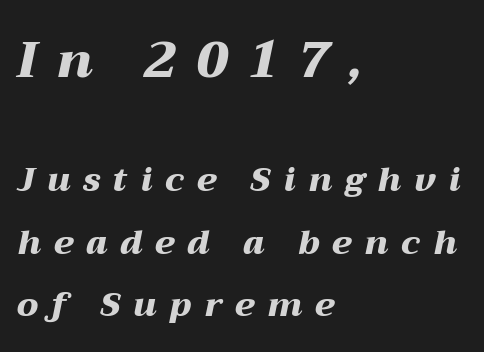
The image shows 50 px heavy, wide type, italic (leaning right); set left-aligned, line spacing 1.89x, unusually wide letter spacing (+0.39 em), not underlined; the first (top) block is 1.52x larger; medium stroke contrast and a medium x-height.
